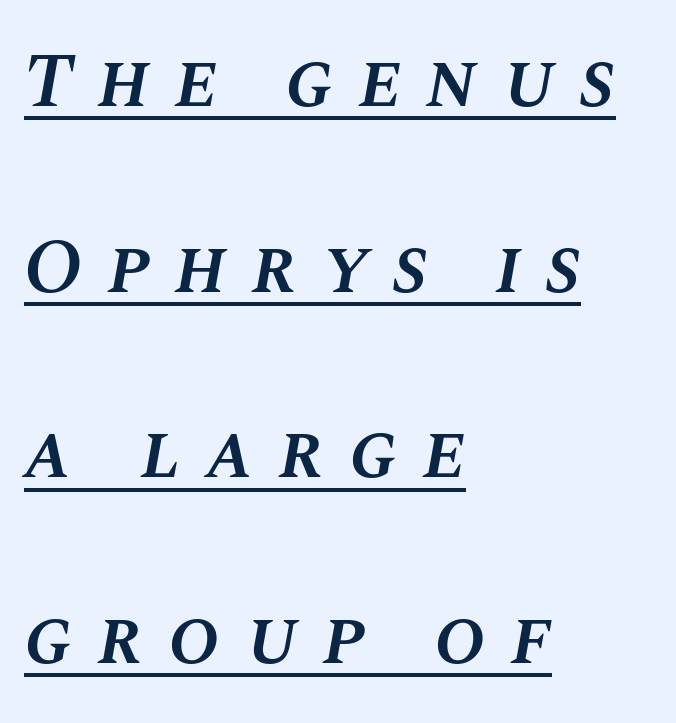
The image shows 77 px semibold type, italic (leaning right); set left-aligned, loose line spacing (2.41x), unusually wide letter spacing (+0.32 em), underlined; medium stroke contrast and a large x-height.
